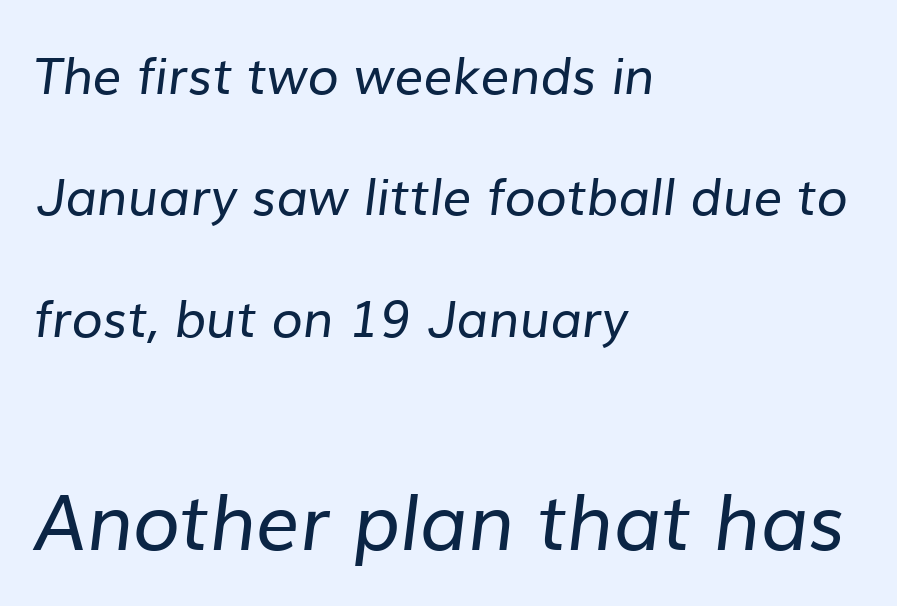
Q: Is the text bold? A: No.
Q: Is the typeface a serif or a sans-serif typeface? A: Sans-serif.
Q: Is the text underlined? A: No.
Q: How is the paragraph aligned? A: Left-aligned.
Q: Is the spacing between letters normal or unusually wide? A: Normal.
Q: Is the spacing between lines tight, normal or loose? A: Loose.
Q: Which block of text is set in a larger size, the first (top) or the second (bottom)? A: The second (bottom) one.
Q: Width (condensed, normal, or wide)? A: Normal.
Q: Stroke contrast? A: Low.
Q: x-height? A: Medium.
Q: Monospaced? A: No.
